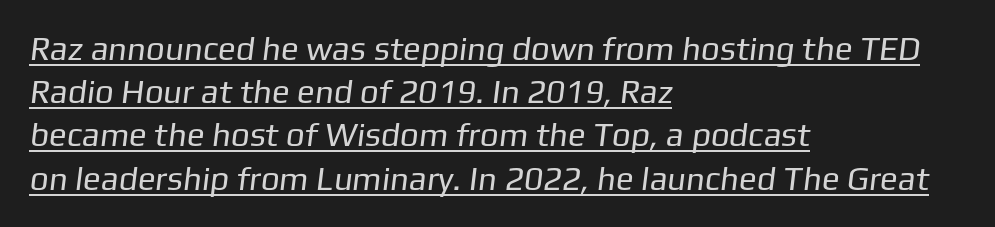
{"serif": "no", "bold": "no", "weight": "regular", "width": "normal", "stroke_contrast": "low", "x_height": "medium", "monospaced": "no", "underline": "yes", "align": "left", "line_spacing": "normal", "line_spacing_ratio": 1.31, "letter_spacing": "normal", "letter_spacing_em": 0.0, "glyph_px": 33}
